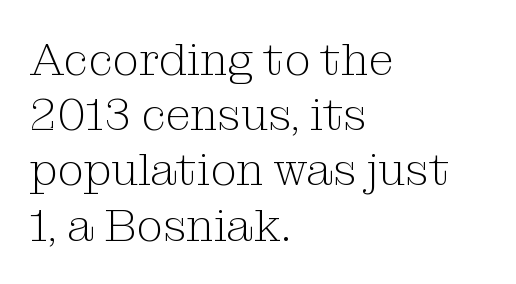
{"serif": "yes", "italic": "no", "bold": "no", "weight": "light", "width": "normal", "stroke_contrast": "medium", "x_height": "medium", "monospaced": "no", "underline": "no", "align": "left", "line_spacing_ratio": 1.2, "letter_spacing": "normal", "letter_spacing_em": 0.0, "glyph_px": 46}
